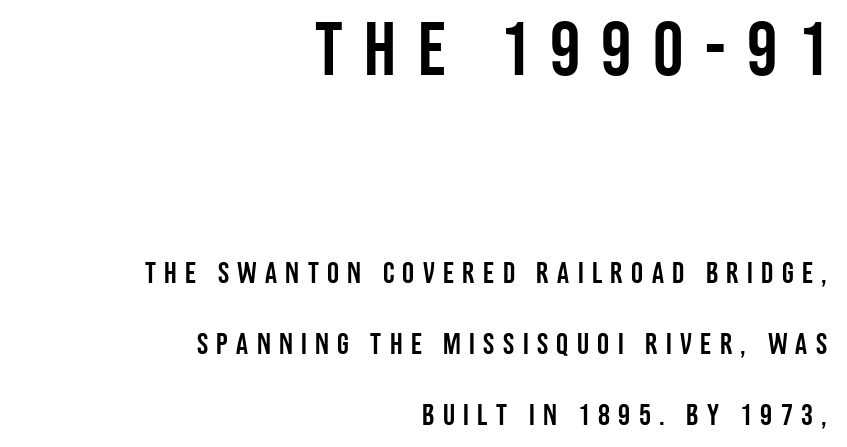
{"serif": "no", "italic": "no", "width": "condensed", "stroke_contrast": "low", "x_height": "large", "monospaced": "no", "underline": "no", "align": "right", "line_spacing": "loose", "line_spacing_ratio": 2.37, "letter_spacing": "wide", "letter_spacing_em": 0.28, "larger_block": "first", "size_ratio": 2.53, "glyph_px": 76}
